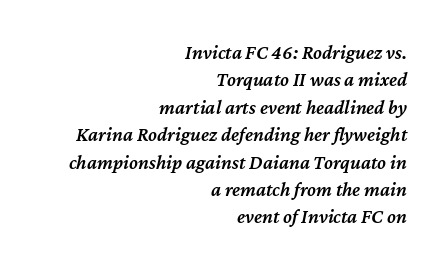
The image shows 20 px text type, italic (leaning right); set right-aligned, normal line spacing (1.37x), normal letter spacing, not underlined.
